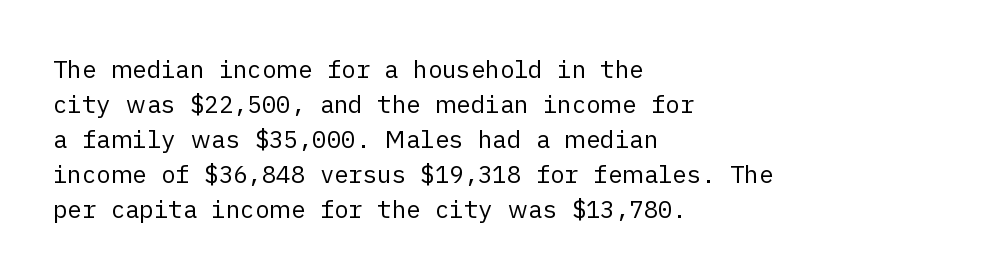
{"italic": "no", "bold": "no", "underline": "no", "align": "left", "line_spacing": "normal", "line_spacing_ratio": 1.46, "letter_spacing": "normal", "letter_spacing_em": 0.0, "glyph_px": 24}
